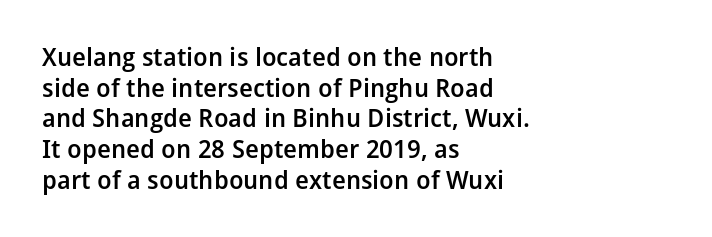
The text block is weighted toward the left margin, trailing off unevenly rightward. What weight is shown? A semibold, between regular and bold. Look at the tracking — it's just the regular setting, nothing added. Quick note: not italic, upright. A bare baseline throughout the passage.
